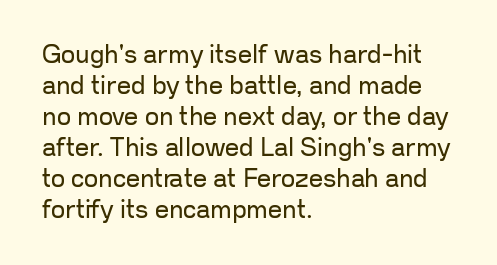
{"italic": "no", "bold": "no", "underline": "no", "align": "left", "line_spacing_ratio": 1.24, "letter_spacing": "normal", "letter_spacing_em": 0.0, "glyph_px": 25}
